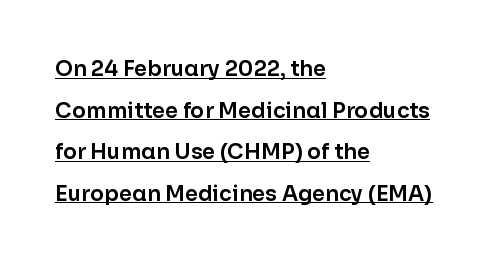
Q: Is the text italic (slanted)? A: No, it is upright.
Q: Is the text underlined? A: Yes.
Q: How is the paragraph aligned? A: Left-aligned.
Q: Is the spacing between letters normal or unusually wide? A: Normal.
Q: Is the spacing between lines tight, normal or loose? A: Loose.
